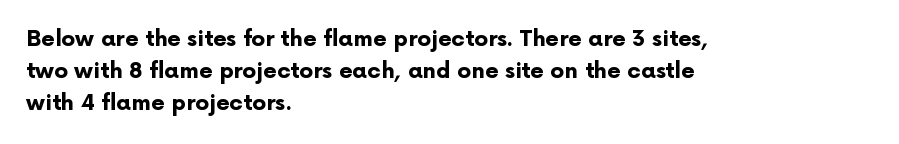
Q: Is the text bold? A: Yes.
Q: Is the text italic (slanted)? A: No, it is upright.
Q: Is the text underlined? A: No.
Q: How is the paragraph aligned? A: Left-aligned.
Q: Is the spacing between letters normal or unusually wide? A: Normal.
Q: Is the spacing between lines tight, normal or loose? A: Normal.
